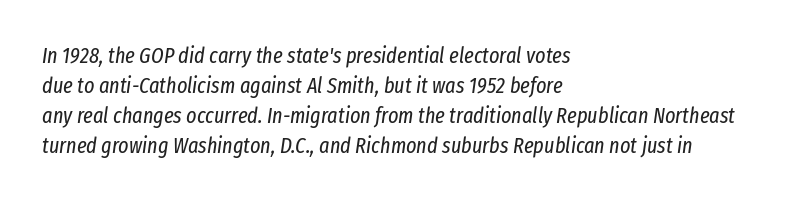
Unmarked baselines from the first word to the last. Notice how the passage keeps a crisp vertical edge on the left only. Reading down the column, the eye jumps a familiar distance to each next line. The rendering keeps characters at their native spacing.
